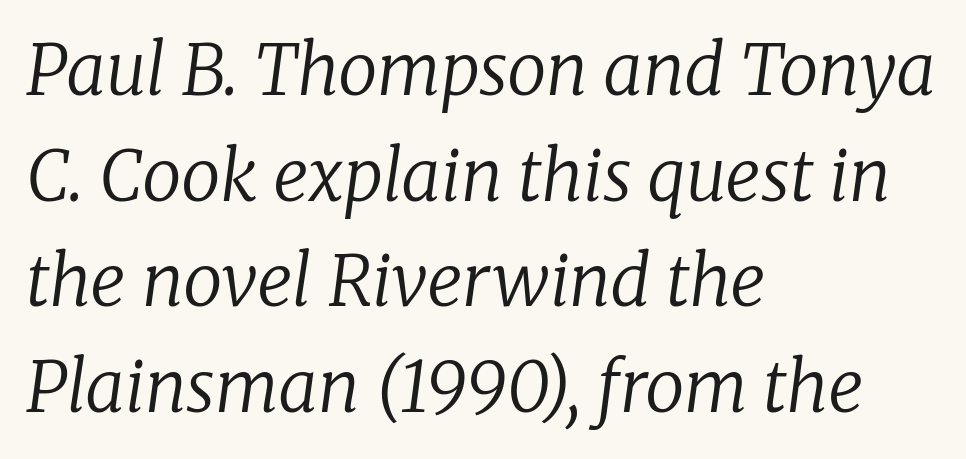
Q: Is the text bold? A: No.
Q: Is the text italic (slanted)? A: Yes, it leans right by about 8 degrees.
Q: Is the typeface a serif or a sans-serif typeface? A: Serif.
Q: Is the text underlined? A: No.
Q: How is the paragraph aligned? A: Left-aligned.
Q: Is the spacing between letters normal or unusually wide? A: Normal.
Q: Is the spacing between lines tight, normal or loose? A: Normal.
Q: Width (condensed, normal, or wide)? A: Normal.
Q: Stroke contrast? A: Low.
Q: x-height? A: Medium.
Q: Monospaced? A: No.
